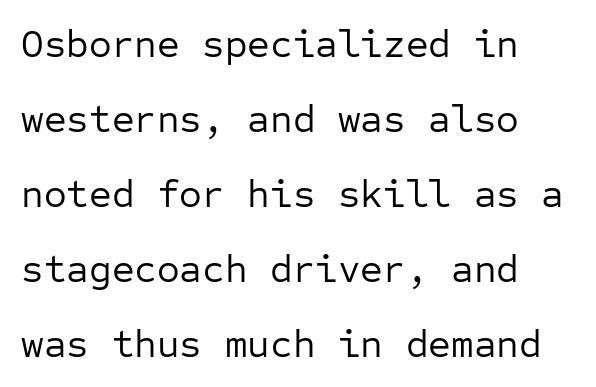
The image shows 39 px regular-weight sans-serif type, upright, monospaced; set left-aligned, loose line spacing (1.92x), normal letter spacing, not underlined; low stroke contrast and a medium x-height.
